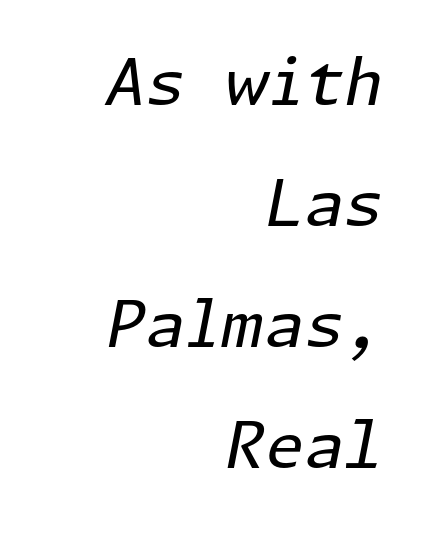
Q: Is the text bold? A: No.
Q: Is the text italic (slanted)? A: Yes, it leans right by about 11 degrees.
Q: Is the text underlined? A: No.
Q: How is the paragraph aligned? A: Right-aligned.
Q: Is the spacing between letters normal or unusually wide? A: Normal.
Q: Width (condensed, normal, or wide)? A: Normal.
Q: Stroke contrast? A: Low.
Q: x-height? A: Medium.
